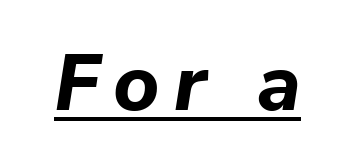
{"italic": "yes", "lean": "right", "slant_degrees": 9, "bold": "yes", "weight": "bold", "width": "normal", "stroke_contrast": "low", "x_height": "medium", "monospaced": "no", "underline": "yes", "glyph_px": 79}
